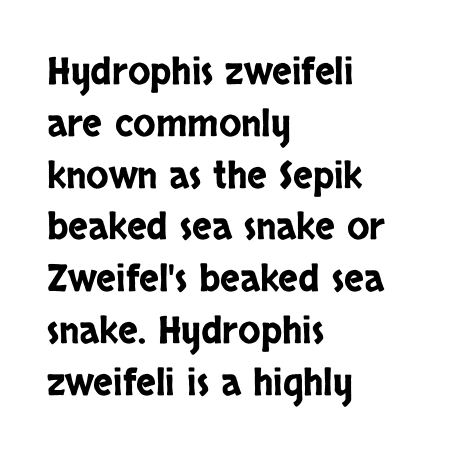
{"serif": "no", "italic": "no", "width": "condensed", "stroke_contrast": "low", "x_height": "large", "monospaced": "no", "underline": "no", "align": "left", "line_spacing": "normal", "line_spacing_ratio": 1.4, "letter_spacing": "normal", "letter_spacing_em": 0.0, "glyph_px": 37}
